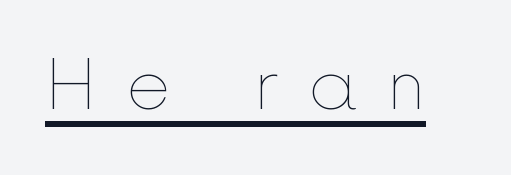
Q: Is the text bold? A: No.
Q: Is the text italic (slanted)? A: No, it is upright.
Q: Is the text underlined? A: Yes.
Q: Is the spacing between letters normal or unusually wide? A: Unusually wide.
Q: Width (condensed, normal, or wide)? A: Normal.
Q: x-height? A: Medium.
Q: Monospaced? A: No.
